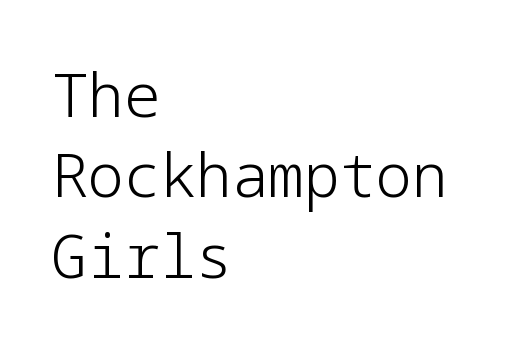
{"serif": "no", "italic": "no", "bold": "no", "weight": "light", "width": "normal", "stroke_contrast": "low", "x_height": "medium", "underline": "no", "align": "left", "line_spacing": "normal", "line_spacing_ratio": 1.34, "letter_spacing": "normal", "letter_spacing_em": 0.0, "glyph_px": 60}
